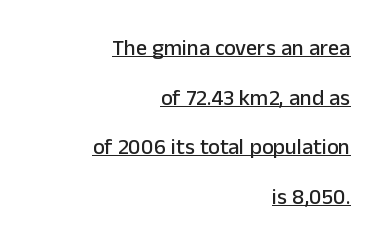
The designer dialed line spacing up above the default. Line endings align vertically; line beginnings do not. Italic? Not at all — the glyphs are vertical. The sample's only ornament is a line tracing under the words. Caption: standard tracking, unaltered.
